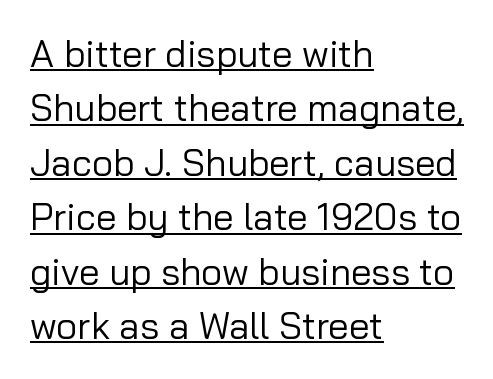
Q: Is the text bold? A: No.
Q: Is the text italic (slanted)? A: No, it is upright.
Q: Is the typeface a serif or a sans-serif typeface? A: Sans-serif.
Q: Is the text underlined? A: Yes.
Q: How is the paragraph aligned? A: Left-aligned.
Q: Is the spacing between letters normal or unusually wide? A: Normal.
Q: Is the spacing between lines tight, normal or loose? A: Normal.
Q: Width (condensed, normal, or wide)? A: Normal.
Q: Stroke contrast? A: Low.
Q: x-height? A: Medium.
Q: Monospaced? A: No.
